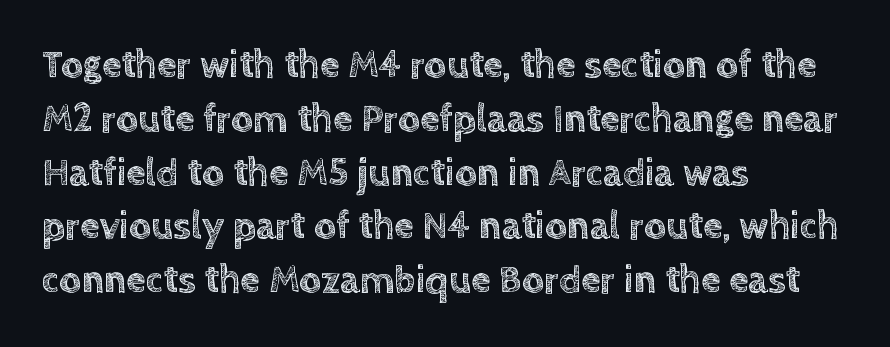
{"italic": "no", "width": "normal", "x_height": "large", "monospaced": "no", "underline": "no", "align": "left", "line_spacing": "normal", "line_spacing_ratio": 1.38, "letter_spacing": "normal", "letter_spacing_em": 0.0, "glyph_px": 39}
